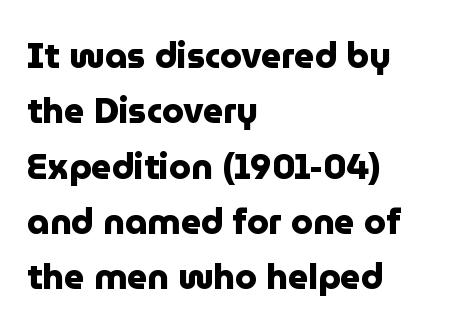
The image shows 35 px heavy sans-serif type, upright; set left-aligned, normal line spacing (1.58x), normal letter spacing, not underlined; low stroke contrast and a medium x-height.
